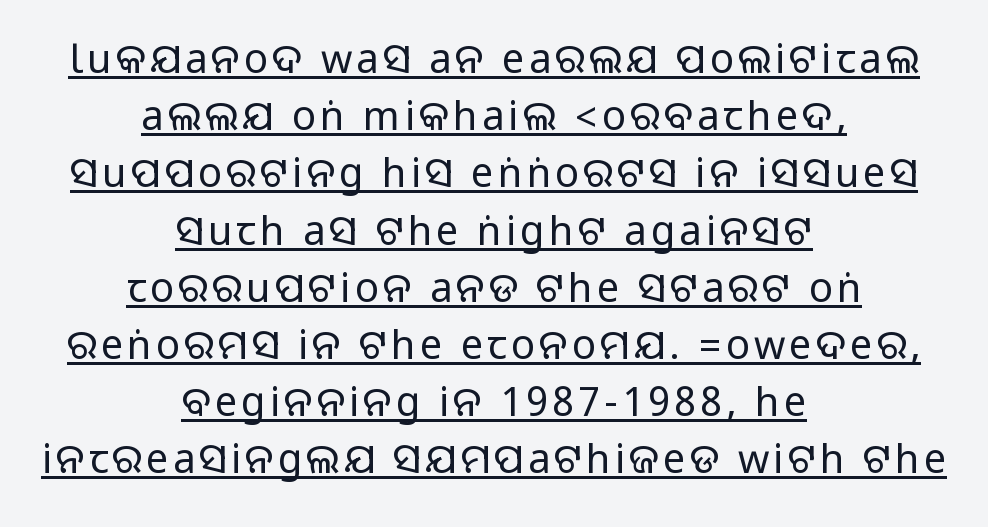
Q: Is the text italic (slanted)? A: No, it is upright.
Q: Is the typeface a serif or a sans-serif typeface? A: Sans-serif.
Q: Is the text underlined? A: Yes.
Q: How is the paragraph aligned? A: Centered.
Q: Is the spacing between lines tight, normal or loose? A: Normal.
Q: Width (condensed, normal, or wide)? A: Normal.
Q: Stroke contrast? A: Medium.
Q: Monospaced? A: No.
